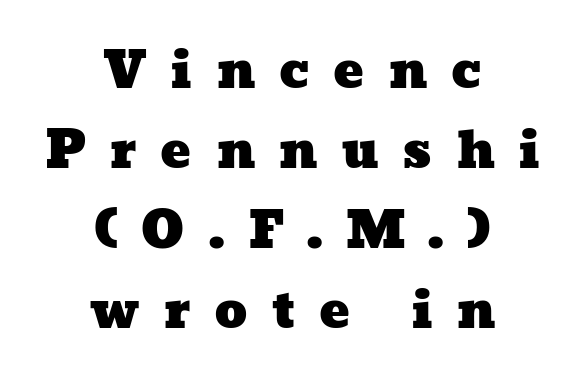
The image shows 51 px wide type; set centered, normal line spacing (1.57x), unusually wide letter spacing (+0.46 em), not underlined; low stroke contrast and a medium x-height.
